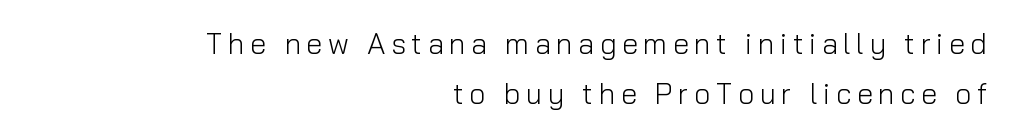
The image shows 29 px light sans-serif type, upright; set right-aligned, line spacing 1.74x, not underlined; low stroke contrast and a medium x-height.
